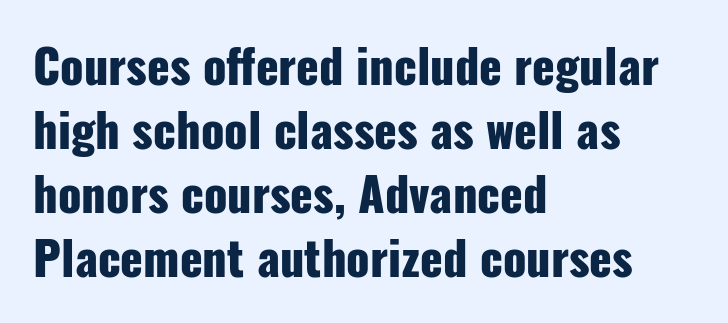
{"serif": "no", "italic": "no", "bold": "yes", "weight": "heavy", "width": "condensed", "stroke_contrast": "low", "x_height": "medium", "monospaced": "no", "underline": "no", "align": "left", "line_spacing": "normal", "line_spacing_ratio": 1.36, "letter_spacing": "normal", "letter_spacing_em": 0.0, "glyph_px": 47}
